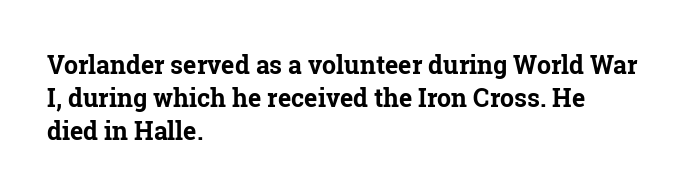
One-word summary of the alignment: left. Compared with an ordinary text face, these strokes are far heavier — a full bold. Interline gaps are of average width in this sample. Letter spacing: default. The baseline area is clear. The letters stand upright; this is a roman face.
